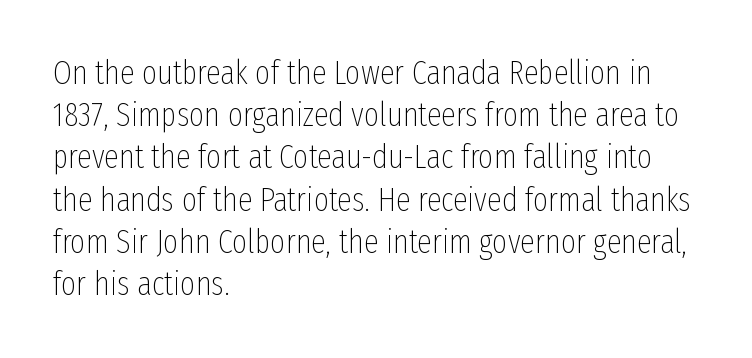
{"serif": "no", "italic": "no", "bold": "no", "weight": "thin", "width": "condensed", "stroke_contrast": "low", "x_height": "medium", "monospaced": "no", "underline": "no", "align": "left", "line_spacing": "normal", "line_spacing_ratio": 1.28, "letter_spacing": "normal", "letter_spacing_em": 0.0, "glyph_px": 33}
